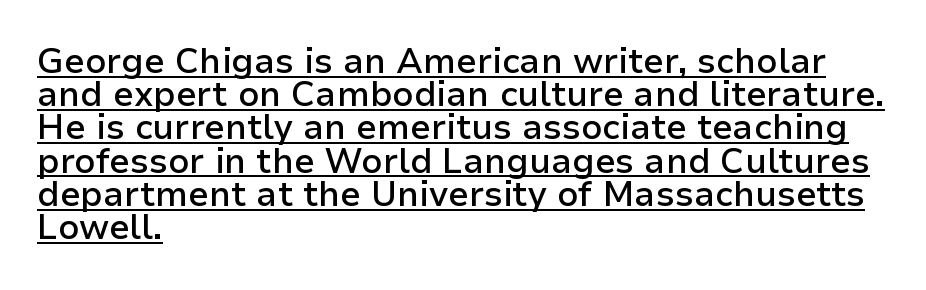
The image shows 35 px semibold sans-serif type, upright; set left-aligned, tight line spacing (0.95x), normal letter spacing, underlined; low stroke contrast and a medium x-height.
